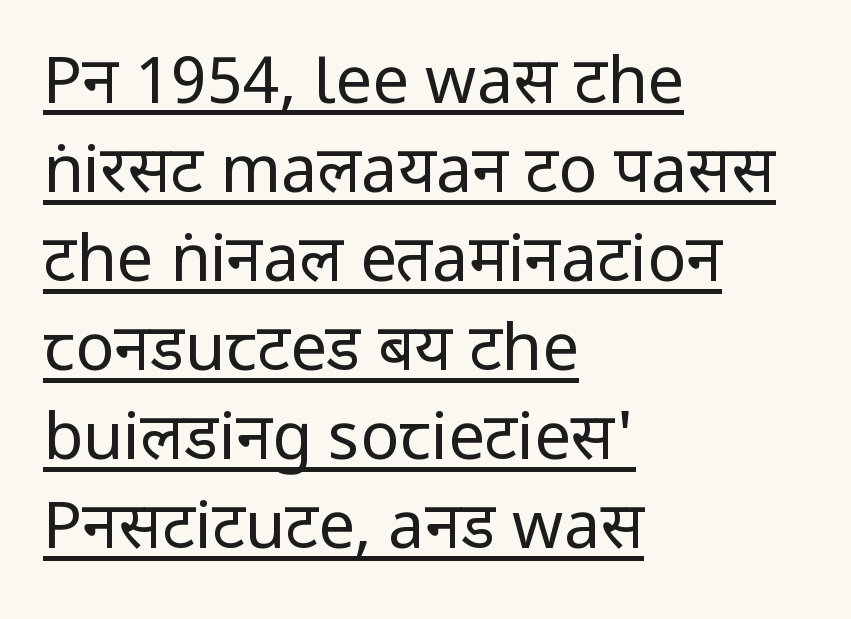
Q: Is the text bold? A: No.
Q: Is the text italic (slanted)? A: No, it is upright.
Q: Is the typeface a serif or a sans-serif typeface? A: Sans-serif.
Q: Is the text underlined? A: Yes.
Q: How is the paragraph aligned? A: Left-aligned.
Q: Is the spacing between letters normal or unusually wide? A: Normal.
Q: Is the spacing between lines tight, normal or loose? A: Normal.
Q: Width (condensed, normal, or wide)? A: Condensed.
Q: Stroke contrast? A: Low.
Q: x-height? A: Large.
Q: Monospaced? A: No.
